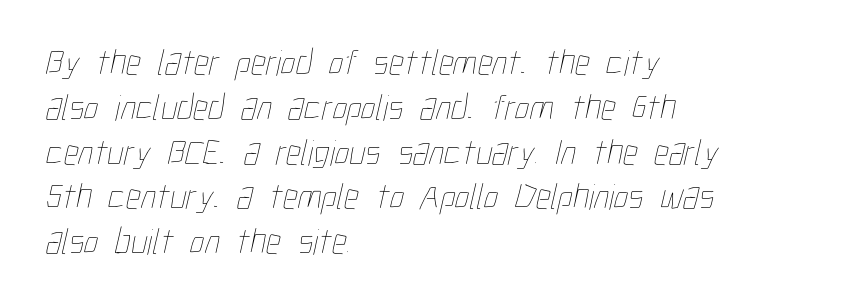
Q: Is the text bold? A: No.
Q: Is the text underlined? A: No.
Q: How is the paragraph aligned? A: Left-aligned.
Q: Is the spacing between letters normal or unusually wide? A: Normal.
Q: Width (condensed, normal, or wide)? A: Condensed.
Q: Stroke contrast? A: Low.
Q: x-height? A: Medium.
Q: Monospaced? A: No.
